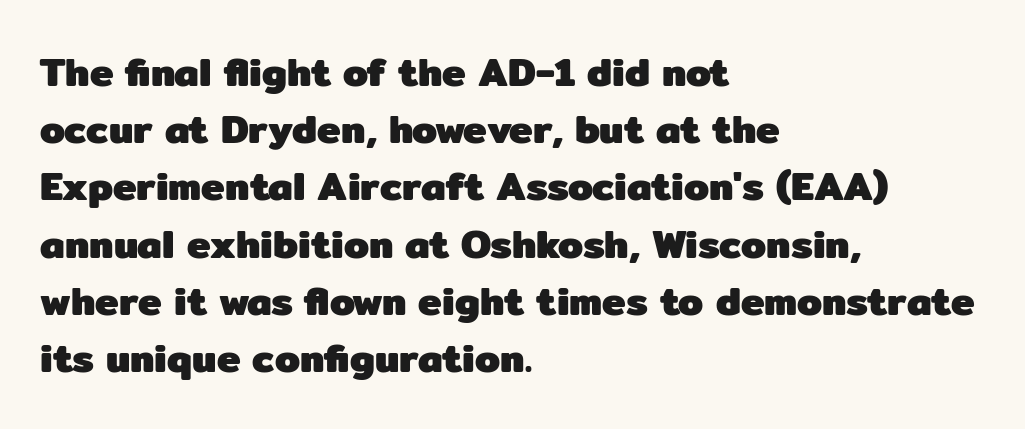
Q: Is the text bold? A: Yes.
Q: Is the text italic (slanted)? A: No, it is upright.
Q: Is the typeface a serif or a sans-serif typeface? A: Sans-serif.
Q: Is the text underlined? A: No.
Q: How is the paragraph aligned? A: Left-aligned.
Q: Is the spacing between letters normal or unusually wide? A: Normal.
Q: Is the spacing between lines tight, normal or loose? A: Normal.
Q: Width (condensed, normal, or wide)? A: Normal.
Q: Stroke contrast? A: Low.
Q: x-height? A: Medium.
Q: Monospaced? A: No.
